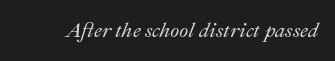
Q: Is the text italic (slanted)? A: Yes, it leans right by about 22 degrees.
Q: Is the text underlined? A: No.
Q: Is the spacing between letters normal or unusually wide? A: Normal.
